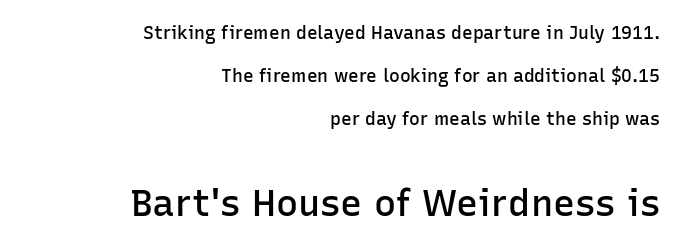
The image shows 37 px semibold sans-serif type, upright; set right-aligned, loose line spacing (2.4x), normal letter spacing, not underlined; the second (bottom) block is 2.06x larger; low stroke contrast and a medium x-height.
